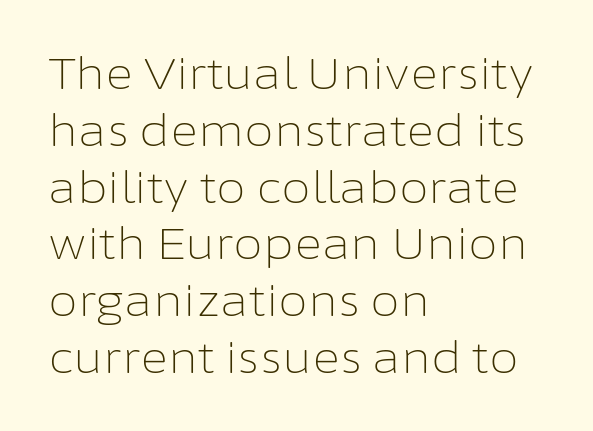
The image shows 43 px light sans-serif type, upright; set left-aligned, normal line spacing (1.32x), normal letter spacing, not underlined; low stroke contrast and a medium x-height.
